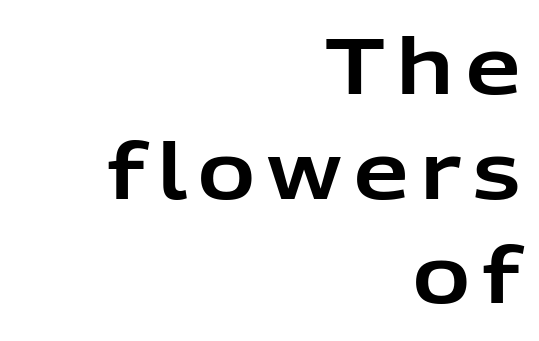
Q: Is the text italic (slanted)? A: No, it is upright.
Q: Is the typeface a serif or a sans-serif typeface? A: Sans-serif.
Q: Is the text underlined? A: No.
Q: How is the paragraph aligned? A: Right-aligned.
Q: Is the spacing between lines tight, normal or loose? A: Normal.
Q: Width (condensed, normal, or wide)? A: Normal.
Q: Stroke contrast? A: Low.
Q: x-height? A: Medium.
Q: Monospaced? A: No.
